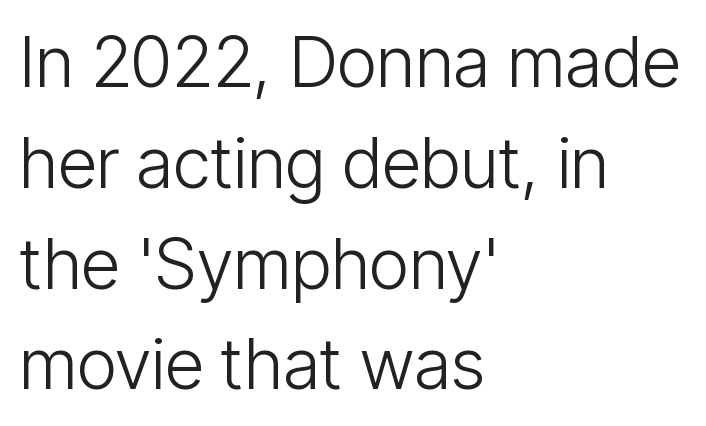
The image shows 70 px light, condensed sans-serif type, upright; set left-aligned, normal line spacing (1.44x), normal letter spacing, not underlined; low stroke contrast and a medium x-height.
